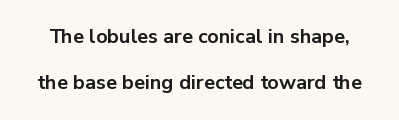
Q: Is the text bold? A: Yes.
Q: Is the text italic (slanted)? A: No, it is upright.
Q: Is the text underlined? A: No.
Q: Is the spacing between letters normal or unusually wide? A: Normal.
Q: Is the spacing between lines tight, normal or loose? A: Loose.
